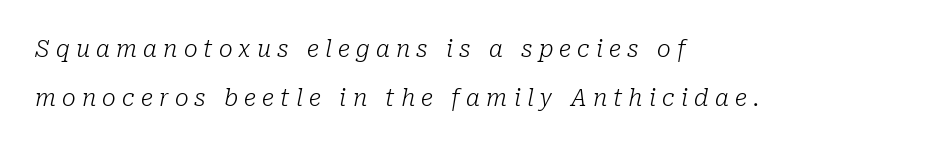
Q: Is the text bold? A: No.
Q: Is the text italic (slanted)? A: Yes, it leans right by about 10 degrees.
Q: Is the text underlined? A: No.
Q: How is the paragraph aligned? A: Left-aligned.
Q: Is the spacing between letters normal or unusually wide? A: Unusually wide.
Q: Is the spacing between lines tight, normal or loose? A: Loose.
